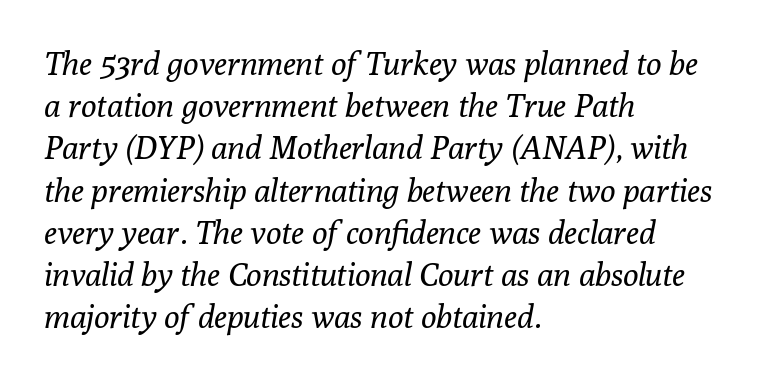
The image shows 32 px regular-weight serif type, italic (leaning right); set left-aligned, normal line spacing (1.32x), normal letter spacing, not underlined; low stroke contrast and a medium x-height.
